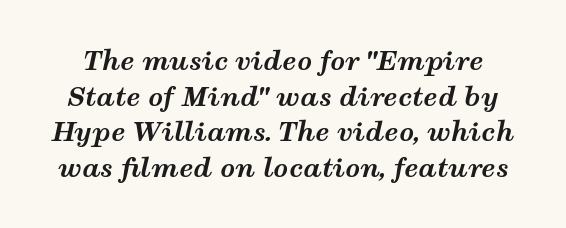
{"italic": "yes", "lean": "right", "slant_degrees": 12, "bold": "yes", "underline": "no", "line_spacing": "normal", "line_spacing_ratio": 1.37, "letter_spacing": "normal", "letter_spacing_em": 0.0, "glyph_px": 26}
